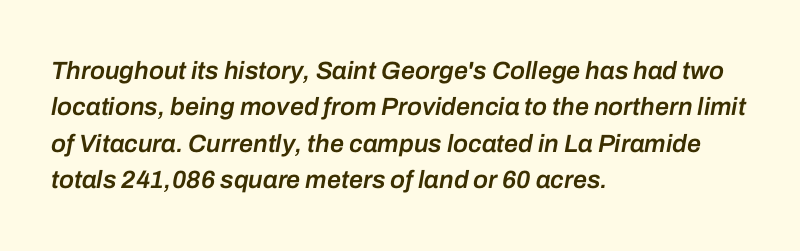
Q: Is the text bold? A: Semi-bold.
Q: Is the text italic (slanted)? A: Yes, it leans right by about 10 degrees.
Q: Is the text underlined? A: No.
Q: How is the paragraph aligned? A: Left-aligned.
Q: Is the spacing between letters normal or unusually wide? A: Normal.
Q: Is the spacing between lines tight, normal or loose? A: Normal.
